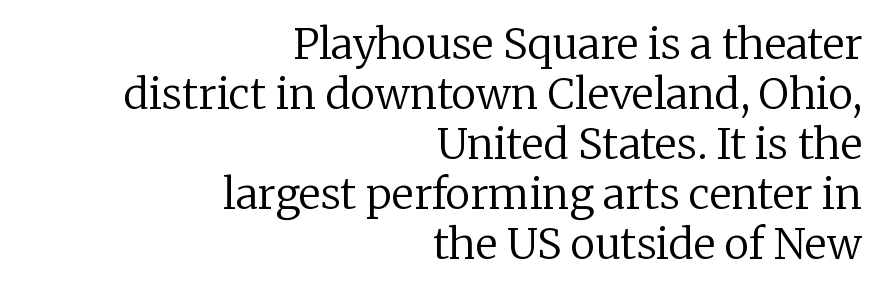
There is no visible air inserted between adjacent glyphs. This rendering features lettering with no underline. Yep, those are serifs on the letters. The font sits on the lighter half of the weight spectrum, regular included.
